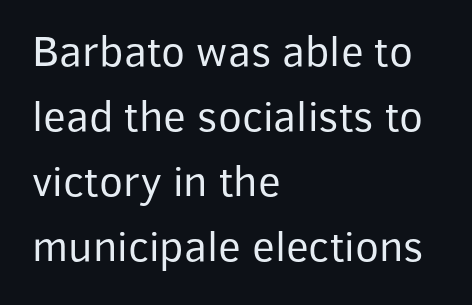
The image shows 44 px regular-weight sans-serif type, upright; set left-aligned, normal line spacing (1.48x), normal letter spacing, not underlined; low stroke contrast and a medium x-height.
